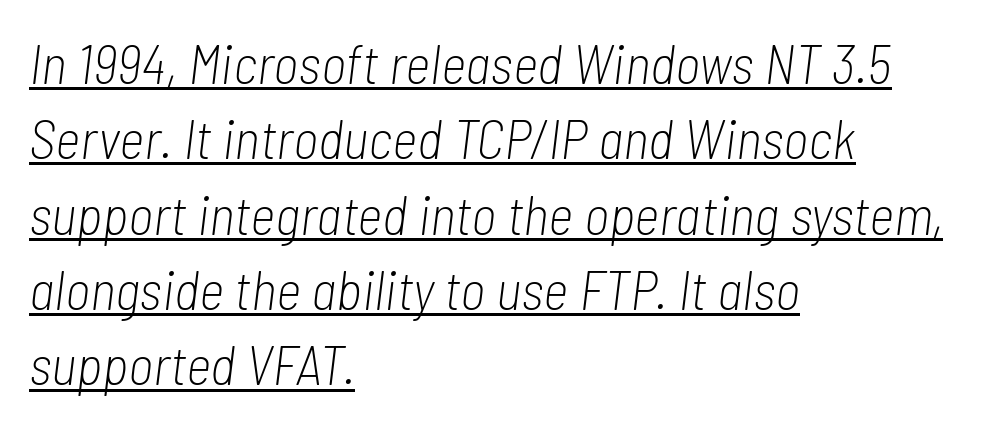
Spacing verdict: proportional, widths tailored to each character. Decoration check: the copy is underlined. The rendering anchors every line to the left-hand side. Leading matches the norm, producing a regular column.
